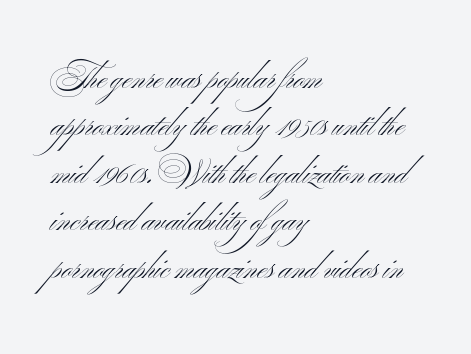
There is no visible air inserted between adjacent glyphs. The font family rendered here belongs to the sans-serif group. Check under the words: just untouched page. Evenly set lines give the paragraph a standard silhouette. The characters are drawn with everyday or finer stroke widths. Varying glyph widths throughout — classic text-font behaviour.
